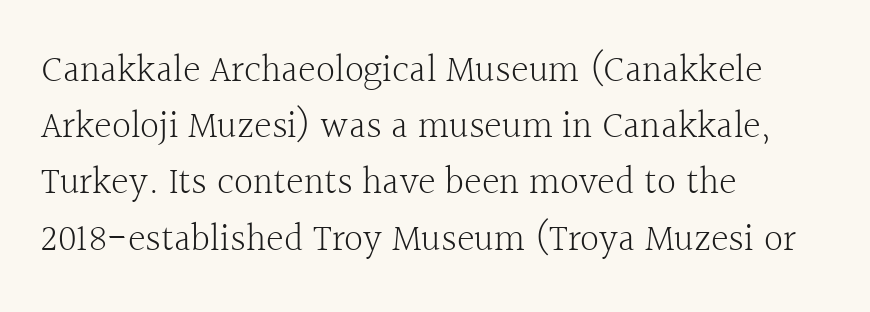
The image shows 38 px light serif type, upright; set left-aligned, normal line spacing (1.48x), normal letter spacing, not underlined; a medium x-height.
